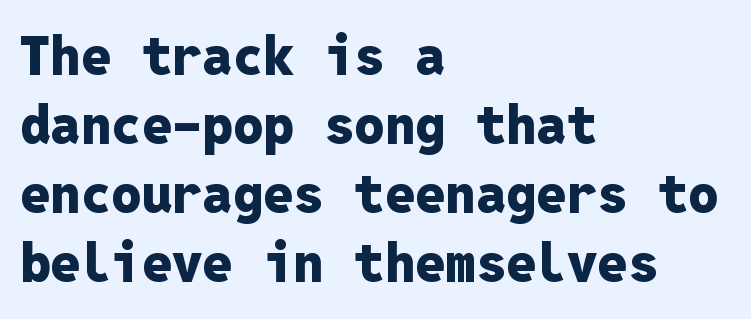
{"serif": "no", "italic": "no", "bold": "yes", "weight": "heavy", "width": "normal", "stroke_contrast": "low", "x_height": "medium", "monospaced": "yes", "underline": "no", "align": "left", "line_spacing": "normal", "line_spacing_ratio": 1.28, "letter_spacing": "normal", "letter_spacing_em": 0.0, "glyph_px": 54}
